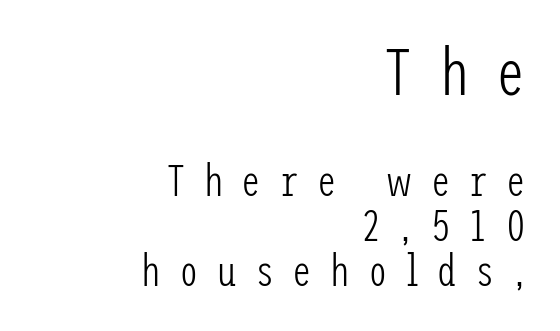
There is plenty of visible air inserted between adjacent glyphs. Vertically, the passage feels compressed, each row crowding the next. Grotesque or geometric, the face here clearly has no serifs. Stems and bowls with no extra thickness — not bold.
